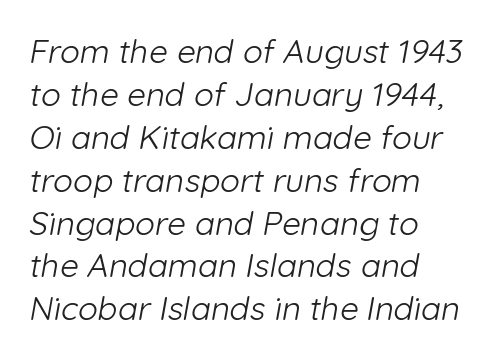
The image shows 33 px light sans-serif type; set left-aligned, normal line spacing (1.3x), normal letter spacing, not underlined; low stroke contrast and a medium x-height.
